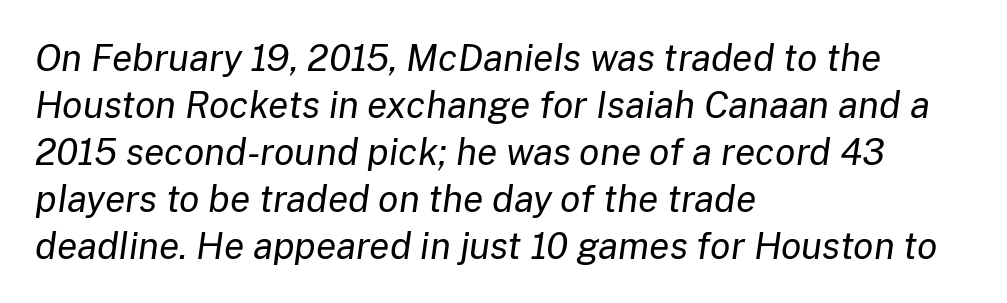
Q: Is the text bold? A: No.
Q: Is the text italic (slanted)? A: Yes, it leans right by about 8 degrees.
Q: Is the text underlined? A: No.
Q: How is the paragraph aligned? A: Left-aligned.
Q: Is the spacing between letters normal or unusually wide? A: Normal.
Q: Is the spacing between lines tight, normal or loose? A: Normal.
Q: Width (condensed, normal, or wide)? A: Normal.
Q: Stroke contrast? A: Low.
Q: x-height? A: Medium.
Q: Monospaced? A: No.
